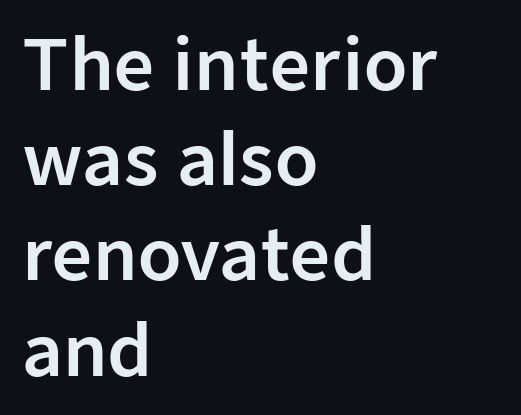
{"serif": "no", "italic": "no", "width": "normal", "stroke_contrast": "low", "x_height": "medium", "monospaced": "no", "underline": "no", "align": "left", "line_spacing": "normal", "line_spacing_ratio": 1.36, "letter_spacing": "normal", "letter_spacing_em": 0.0, "glyph_px": 70}
